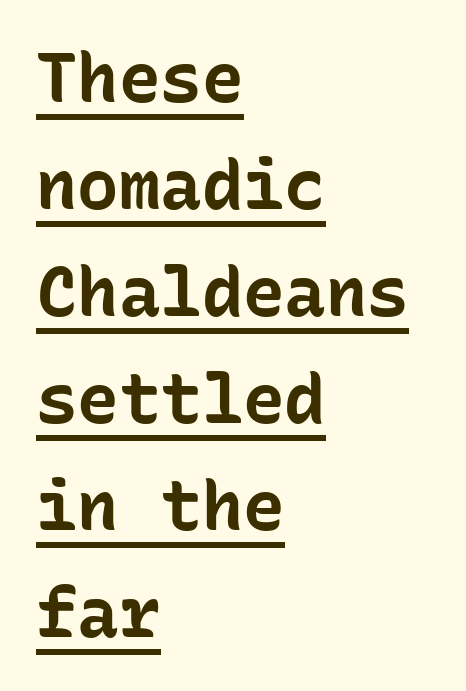
The image shows 69 px bold sans-serif type, upright, monospaced; set left-aligned, normal line spacing (1.55x), normal letter spacing, underlined; low stroke contrast and a medium x-height.
